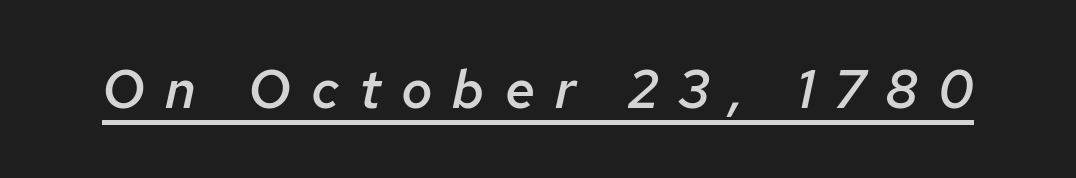
Q: Is the text bold? A: Semi-bold.
Q: Is the text italic (slanted)? A: Yes, it leans right by about 12 degrees.
Q: Is the text underlined? A: Yes.
Q: Is the spacing between letters normal or unusually wide? A: Unusually wide.
Q: Width (condensed, normal, or wide)? A: Normal.
Q: Stroke contrast? A: Low.
Q: x-height? A: Medium.
Q: Monospaced? A: No.
